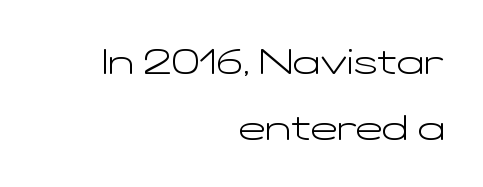
{"serif": "no", "italic": "no", "bold": "no", "weight": "light", "width": "wide", "stroke_contrast": "low", "x_height": "medium", "monospaced": "no", "underline": "no", "align": "right", "line_spacing_ratio": 1.82, "letter_spacing": "normal", "letter_spacing_em": 0.0, "glyph_px": 36}
